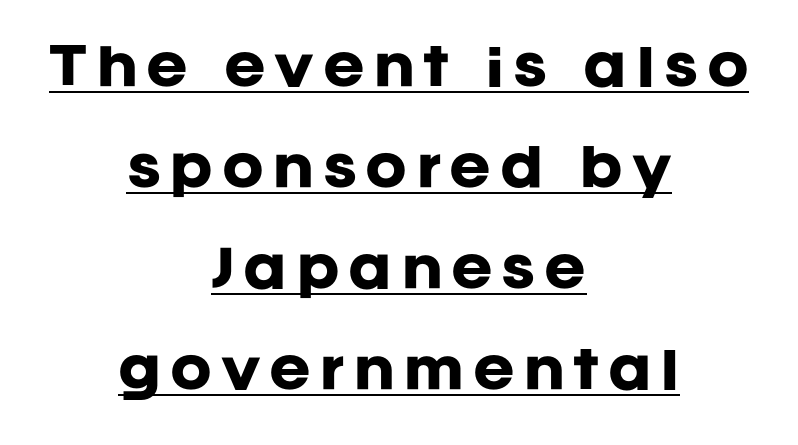
{"serif": "no", "italic": "no", "bold": "yes", "weight": "heavy", "width": "normal", "stroke_contrast": "low", "x_height": "large", "monospaced": "no", "underline": "yes", "align": "center", "line_spacing": "loose", "line_spacing_ratio": 2.02, "glyph_px": 50}
